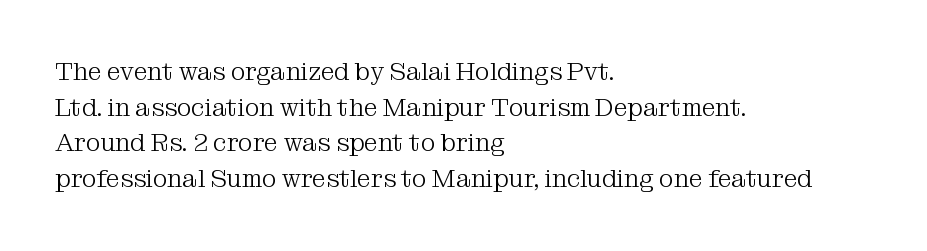
Q: Is the text bold? A: No.
Q: Is the text italic (slanted)? A: No, it is upright.
Q: Is the text underlined? A: No.
Q: How is the paragraph aligned? A: Left-aligned.
Q: Is the spacing between letters normal or unusually wide? A: Normal.
Q: Is the spacing between lines tight, normal or loose? A: Normal.
